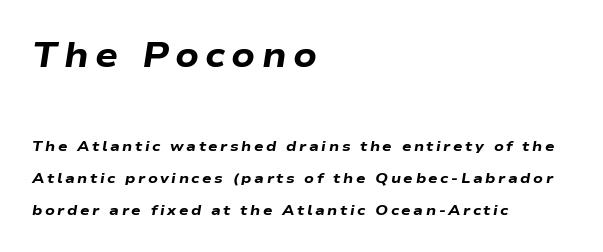
Q: Is the text bold? A: Yes.
Q: Is the text italic (slanted)? A: Yes, it leans right by about 9 degrees.
Q: Is the text underlined? A: No.
Q: How is the paragraph aligned? A: Left-aligned.
Q: Is the spacing between lines tight, normal or loose? A: Loose.
Q: Which block of text is set in a larger size, the first (top) or the second (bottom)? A: The first (top) one.
Q: Width (condensed, normal, or wide)? A: Wide.
Q: Stroke contrast? A: Low.
Q: x-height? A: Medium.
Q: Monospaced? A: No.
